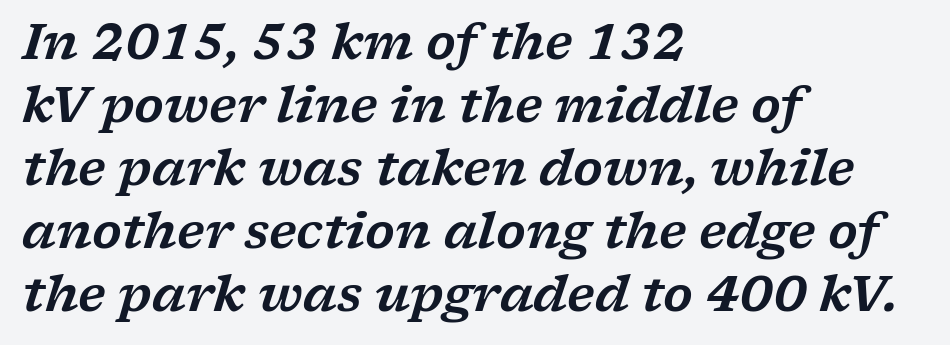
Q: Is the text italic (slanted)? A: Yes, it leans right by about 17 degrees.
Q: Is the typeface a serif or a sans-serif typeface? A: Serif.
Q: Is the text underlined? A: No.
Q: How is the paragraph aligned? A: Left-aligned.
Q: Is the spacing between letters normal or unusually wide? A: Normal.
Q: Is the spacing between lines tight, normal or loose? A: Normal.
Q: Width (condensed, normal, or wide)? A: Wide.
Q: Stroke contrast? A: Low.
Q: x-height? A: Medium.
Q: Monospaced? A: No.
